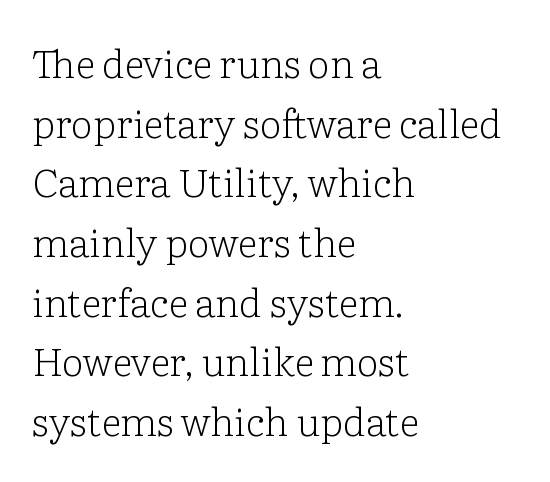
How would I describe the line gaps? Plain and ordinary. Caption: standard tracking, unaltered. Type without underlining. These lines were composed using upright roman letters.
